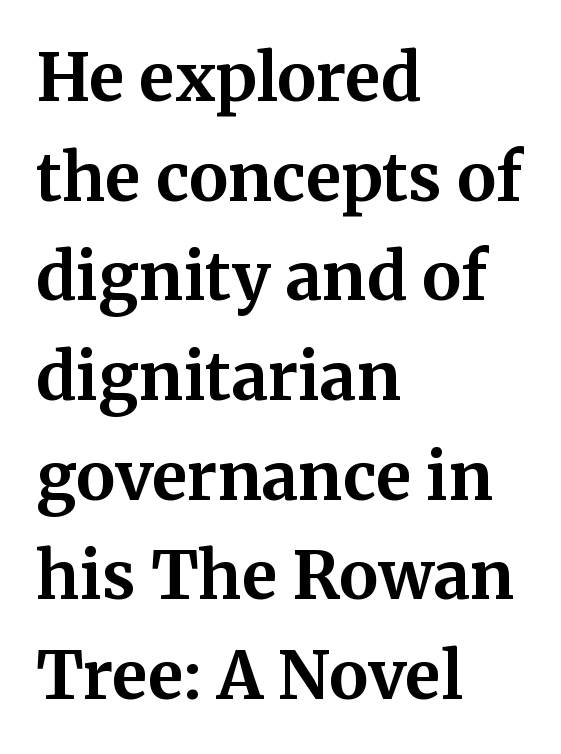
{"serif": "yes", "italic": "no", "bold": "yes", "weight": "bold", "width": "normal", "stroke_contrast": "medium", "x_height": "medium", "monospaced": "no", "underline": "no", "align": "left", "line_spacing": "normal", "line_spacing_ratio": 1.51, "letter_spacing": "normal", "letter_spacing_em": 0.0, "glyph_px": 66}
